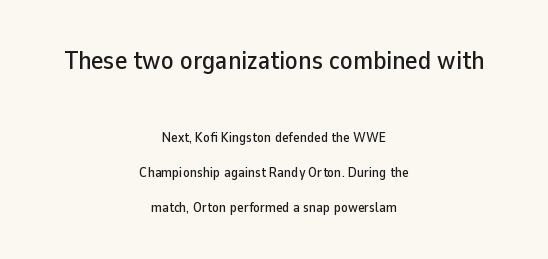
Q: Is the text italic (slanted)? A: No, it is upright.
Q: Is the text underlined? A: No.
Q: How is the paragraph aligned? A: Centered.
Q: Is the spacing between letters normal or unusually wide? A: Normal.
Q: Is the spacing between lines tight, normal or loose? A: Loose.
Q: Which block of text is set in a larger size, the first (top) or the second (bottom)? A: The first (top) one.
